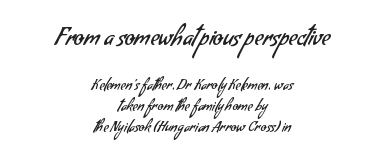
The gap between lines stays unmarked. Rows of type keep a routine distance in the vertical direction. The letterforms sit at book weight or below. Observe the ordinary spacing: letters are neighbours, not strangers. Notice how the passage keeps no hard edge, just a central spine.
